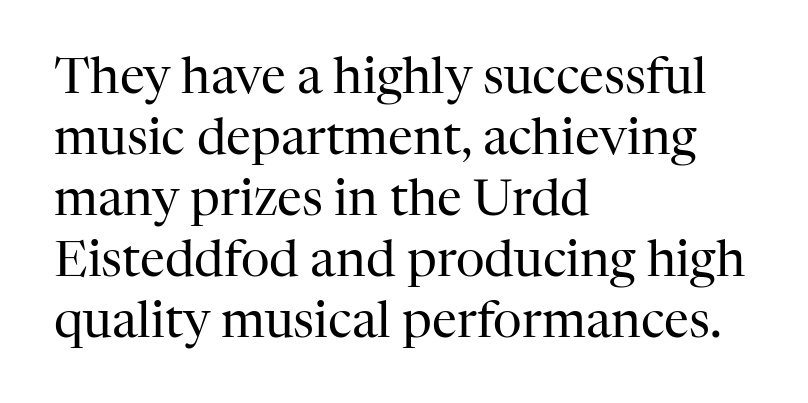
The image shows 50 px regular-weight serif type, upright; set left-aligned, line spacing 1.22x, normal letter spacing, not underlined; high stroke contrast and a medium x-height.
